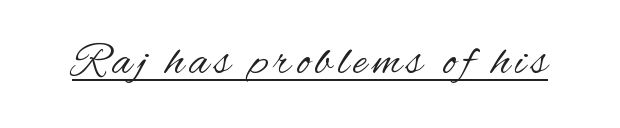
This sample uses a sans-serif face. Here the designer chose a conventional face with non-uniform glyph widths. The letters look calm and open, with moderate or lighter stems. A typographer would call this underscored text.
